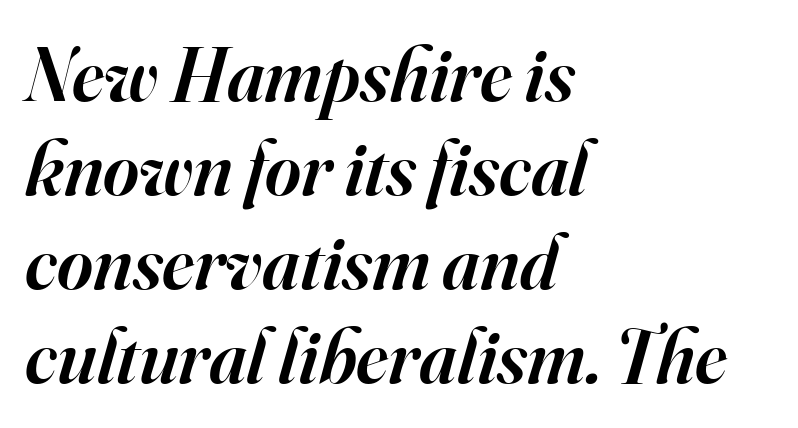
{"serif": "yes", "italic": "yes", "lean": "right", "slant_degrees": 16, "bold": "semi", "weight": "semibold", "width": "normal", "stroke_contrast": "high", "x_height": "small", "monospaced": "no", "underline": "no", "align": "left", "line_spacing_ratio": 1.22, "letter_spacing": "normal", "letter_spacing_em": 0.0, "glyph_px": 77}
